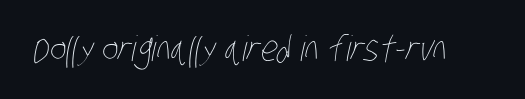
The image shows 35 px thin, condensed type; set normal letter spacing, not underlined; low stroke contrast and a large x-height.
